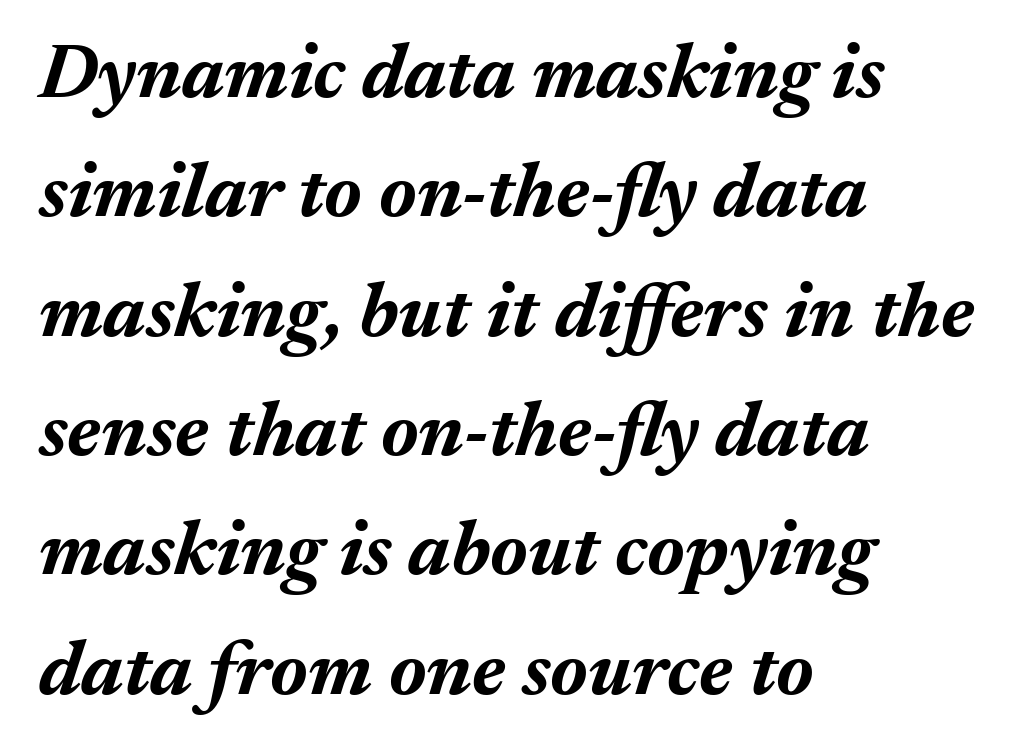
The image shows 78 px bold type, italic (leaning right); set left-aligned, normal line spacing (1.53x), normal letter spacing, not underlined; medium stroke contrast and a medium x-height.
